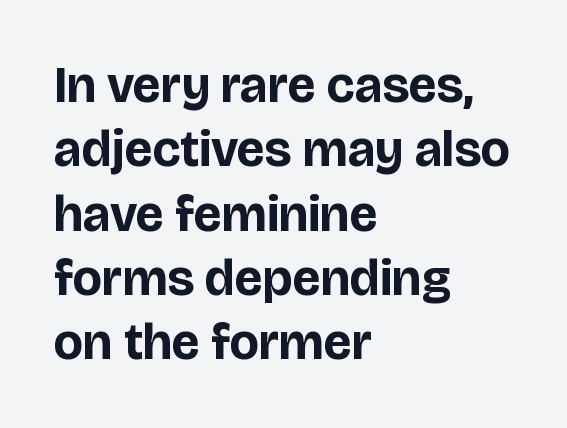
The image shows 51 px bold sans-serif type, upright; set left-aligned, normal line spacing (1.26x), normal letter spacing, not underlined; low stroke contrast and a large x-height.
